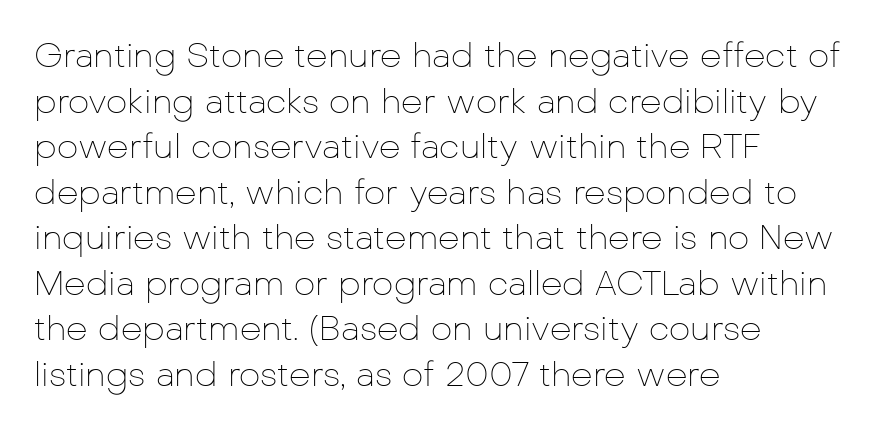
{"serif": "no", "italic": "no", "bold": "no", "weight": "thin", "width": "normal", "stroke_contrast": "low", "x_height": "medium", "monospaced": "no", "underline": "no", "align": "left", "line_spacing": "normal", "line_spacing_ratio": 1.34, "letter_spacing": "normal", "letter_spacing_em": 0.0, "glyph_px": 34}
